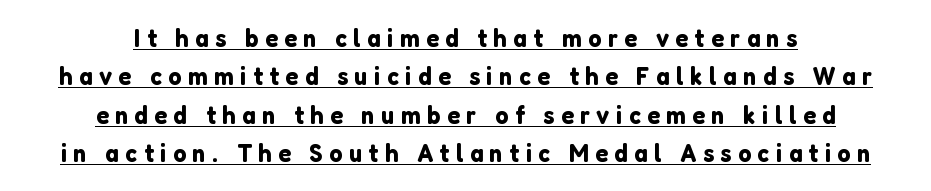
{"italic": "no", "underline": "yes", "align": "center", "line_spacing": "normal", "line_spacing_ratio": 1.48, "letter_spacing": "wide", "letter_spacing_em": 0.25, "glyph_px": 26}
